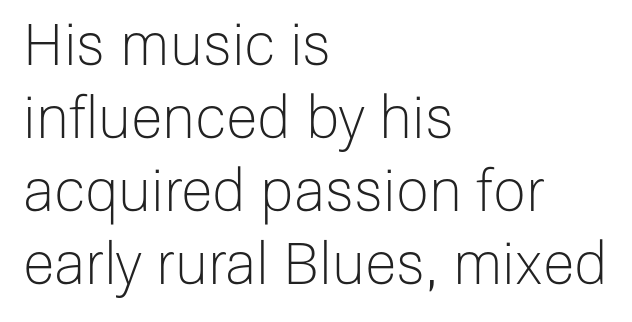
{"serif": "no", "italic": "no", "bold": "no", "weight": "light", "width": "normal", "stroke_contrast": "low", "x_height": "medium", "monospaced": "no", "underline": "no", "align": "left", "line_spacing": "normal", "line_spacing_ratio": 1.26, "letter_spacing": "normal", "letter_spacing_em": 0.0, "glyph_px": 58}
